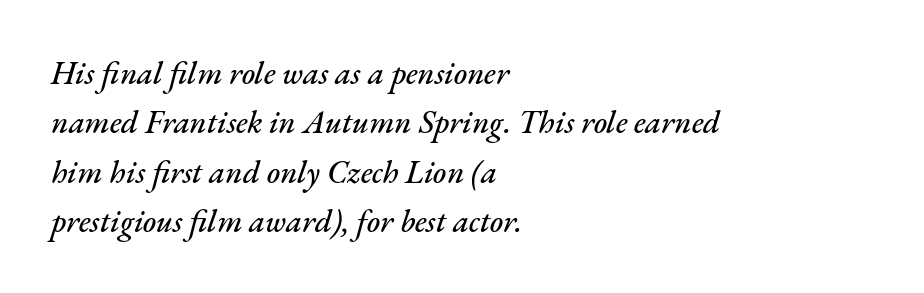
The image shows 32 px text type, italic (leaning right); set left-aligned, normal line spacing (1.54x), normal letter spacing, not underlined; medium stroke contrast and a small x-height.
